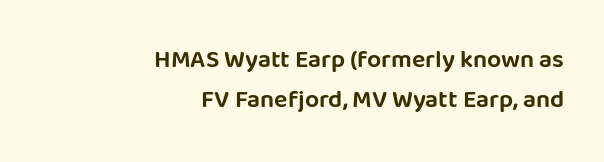
Spacing between characters is what you'd get straight out of the box. Posture: straight, roman, zero tilt. The typesetter chose a ragged-left arrangement here. The area under the type is left untouched.
